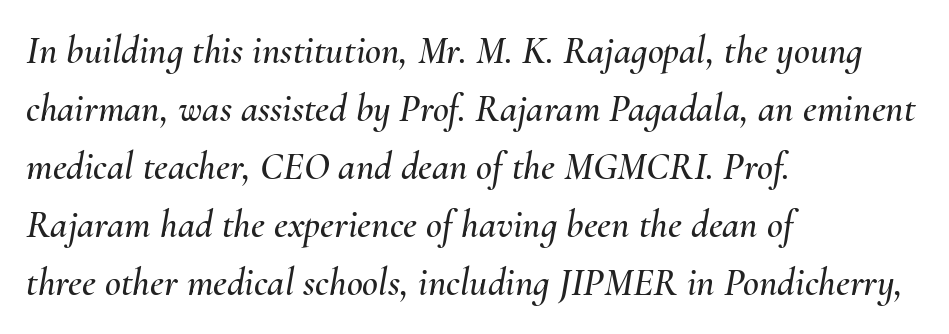
{"italic": "yes", "lean": "right", "slant_degrees": 10, "width": "normal", "stroke_contrast": "medium", "x_height": "small", "monospaced": "no", "underline": "no", "align": "left", "line_spacing": "normal", "line_spacing_ratio": 1.49, "letter_spacing": "normal", "letter_spacing_em": 0.0, "glyph_px": 39}
